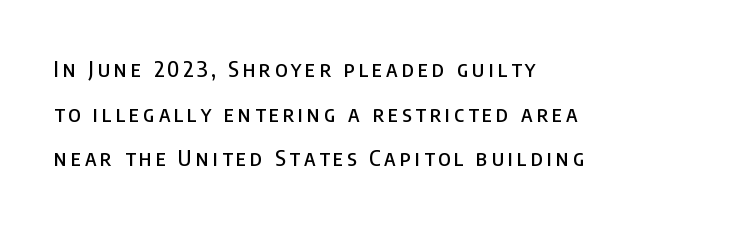
{"italic": "no", "underline": "no", "align": "left", "line_spacing": "loose", "line_spacing_ratio": 2.03, "glyph_px": 22}
